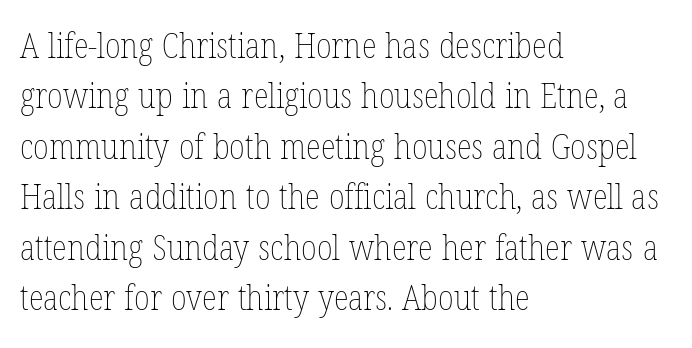
The image shows 35 px thin, condensed type, upright; set left-aligned, normal line spacing (1.44x), normal letter spacing, not underlined; low stroke contrast and a medium x-height.
